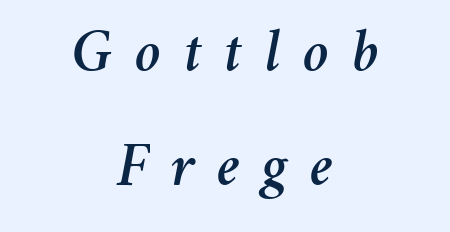
Spacing between characters has been opened up far beyond the box default. Looks like regular typesetting: each glyph gets only the width it needs. Casual observation: everything's sitting right in the middle. Anything drawn beneath the words? Only blank space. When letters slant like this, we call the style italic.
